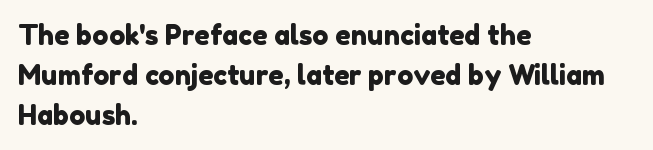
Q: Is the text underlined? A: No.
Q: How is the paragraph aligned? A: Left-aligned.
Q: Is the spacing between letters normal or unusually wide? A: Normal.
Q: Is the spacing between lines tight, normal or loose? A: Normal.
